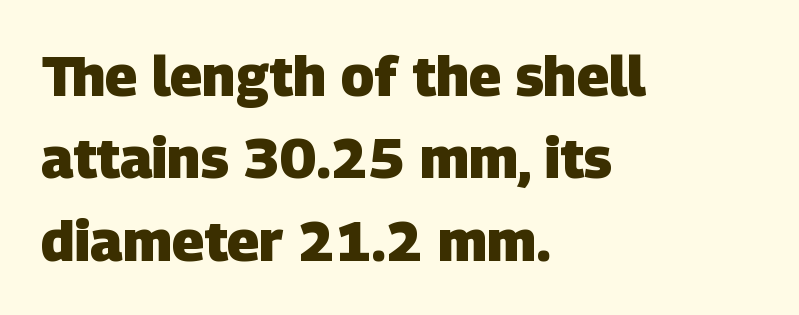
{"serif": "no", "bold": "yes", "weight": "heavy", "width": "normal", "stroke_contrast": "low", "x_height": "large", "monospaced": "no", "underline": "no", "align": "left", "line_spacing": "normal", "line_spacing_ratio": 1.47, "letter_spacing": "normal", "letter_spacing_em": 0.0, "glyph_px": 56}
